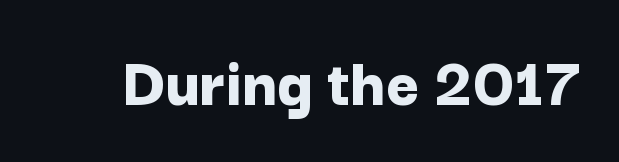
Q: Is the text bold? A: Yes.
Q: Is the text italic (slanted)? A: No, it is upright.
Q: Is the typeface a serif or a sans-serif typeface? A: Sans-serif.
Q: Is the text underlined? A: No.
Q: Is the spacing between letters normal or unusually wide? A: Normal.
Q: Width (condensed, normal, or wide)? A: Normal.
Q: Stroke contrast? A: Low.
Q: x-height? A: Medium.
Q: Monospaced? A: No.
